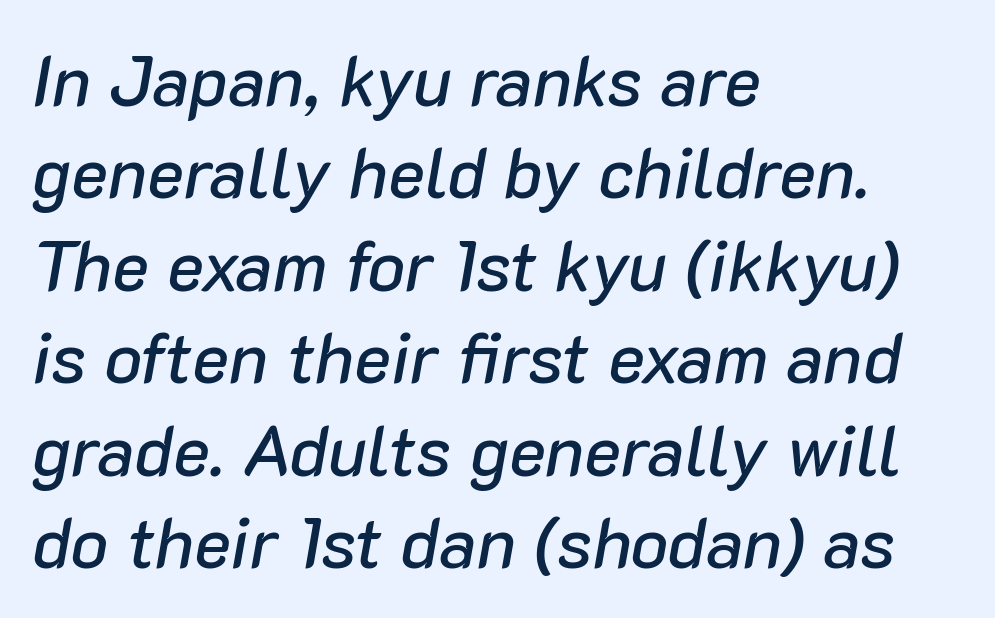
How are the letters spaced? Ordinarily, with no added tracking. The rendering uses natural spacing where letterforms have individual widths. All the whitespace from short lines collects on the right. Rule under the text: the space is simply empty.
